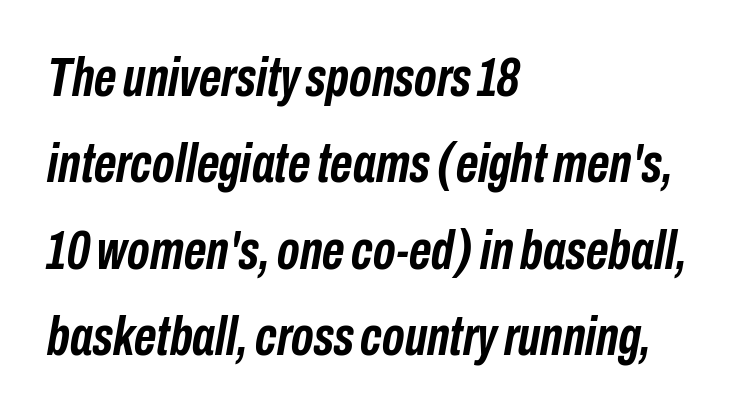
Emphasis-style slanted type is in use. The glyphs have the mass of a bold cut. The paragraph shown leans on its left margin. Rule under the text: the space is simply empty. Here the designer chose a conventional face with non-uniform glyph widths. The passage shown stacks its lines at a standard gap.
